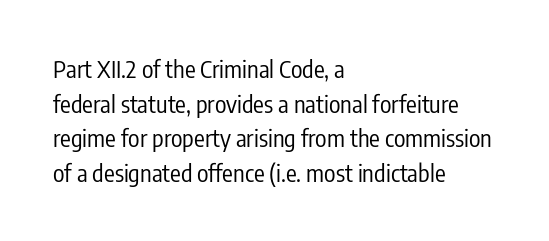
The image shows 24 px text type, upright; set left-aligned, normal line spacing (1.44x), normal letter spacing, not underlined.
